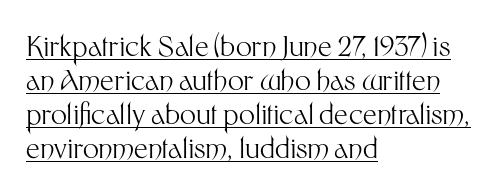
{"serif": "no", "italic": "no", "bold": "no", "weight": "light", "width": "normal", "stroke_contrast": "medium", "x_height": "medium", "monospaced": "no", "underline": "yes", "align": "left", "line_spacing_ratio": 1.22, "letter_spacing": "normal", "letter_spacing_em": 0.0, "glyph_px": 28}
